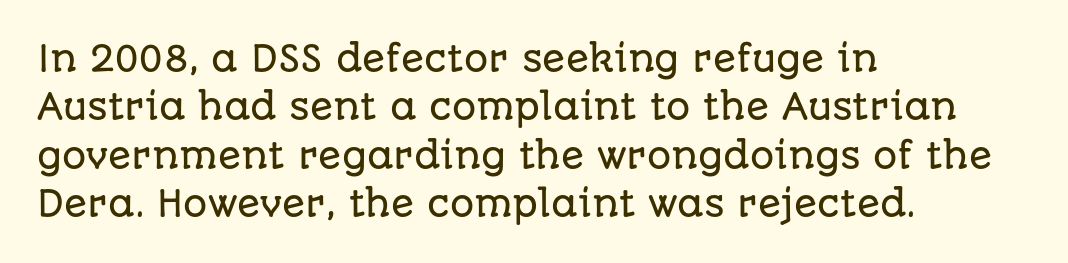
The image shows 34 px sans-serif type, upright; set left-aligned, normal line spacing (1.42x), normal letter spacing, not underlined; low stroke contrast and a large x-height.
